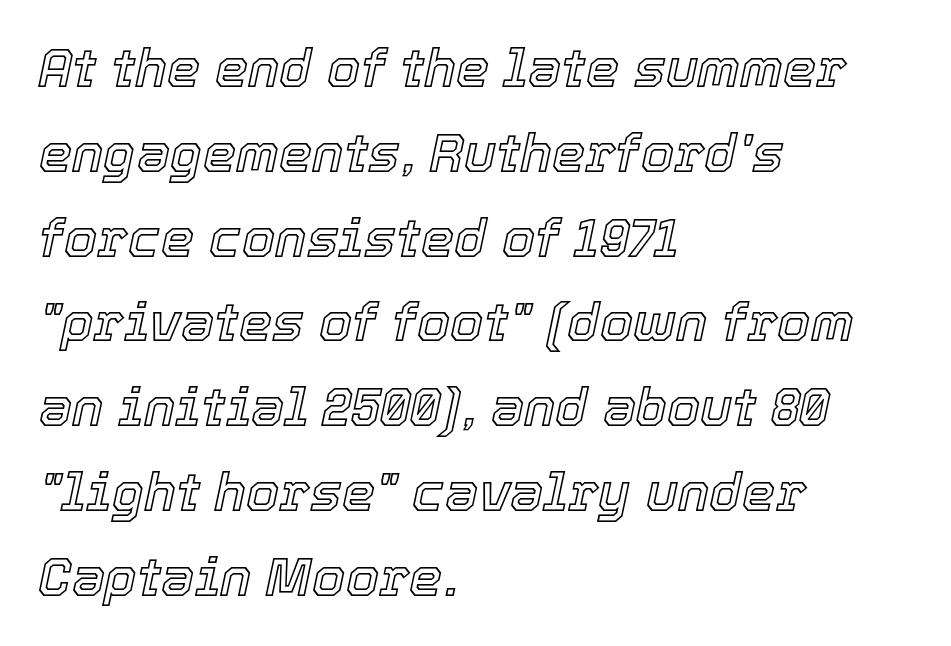
The string is rendered with underlining switched off. Teacher's note: observe the even left margin — that is flush-left alignment. Spacing verdict: proportional, widths tailored to each character. The space between consecutive lines is moderate. You can tell it's italic because the verticals aren't actually vertical. Compared with typical body copy, the letter spacing here is the same.
